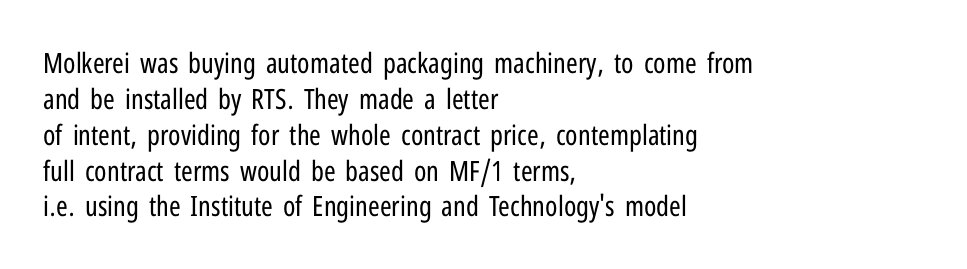
{"serif": "no", "italic": "no", "bold": "no", "weight": "regular", "width": "condensed", "stroke_contrast": "low", "x_height": "medium", "monospaced": "no", "underline": "no", "align": "left", "line_spacing": "normal", "line_spacing_ratio": 1.28, "letter_spacing": "normal", "letter_spacing_em": 0.0, "glyph_px": 28}
